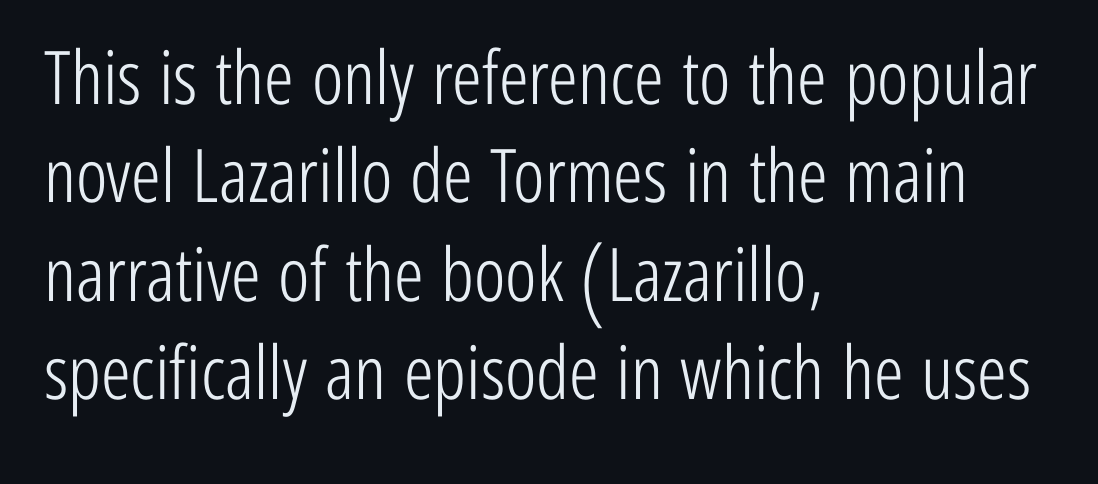
The image shows 74 px light, condensed sans-serif type, upright; set left-aligned, normal line spacing (1.33x), normal letter spacing, not underlined; low stroke contrast and a medium x-height.
